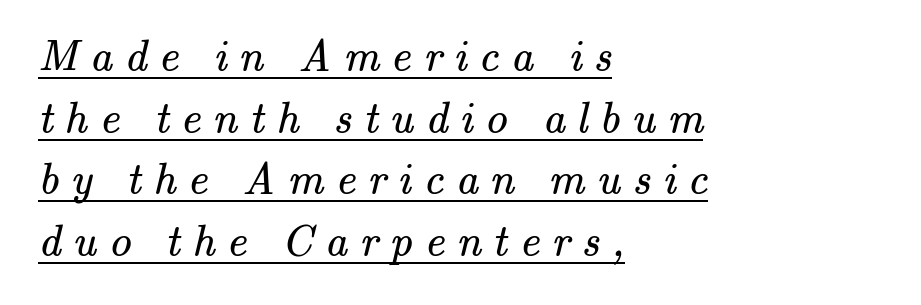
Substantial extra tracking has been applied to these lines. In CSS terms this would be text-align: left. Unbolded letterforms with no extra heft. The rendering uses a moderate line-height, typical for paragraphs. The passage shown is typed in a proportional face where columns would drift.
